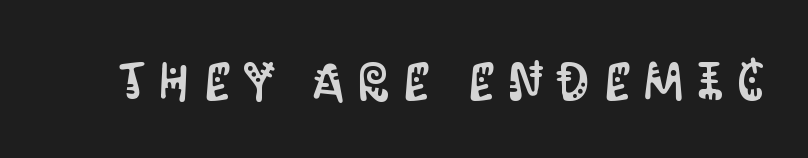
A clean baseline with only descenders dipping below it. Unlike italic type, these characters show no tilt at all. Here the designer chose a conventional face with non-uniform glyph widths. These lines have a slow, spaced-out rhythm from letter to letter. No feet cap the strokes, marking this as sans-serif type.
